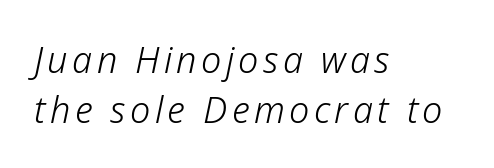
The vertical gap from one line to the next is medium. Heft: none added — not bold. Notice how the passage keeps a crisp vertical edge on the left only. Check the space under the baseline: it is left empty. Tall strokes in this sample are angled rather than plumb. Spacing verdict: proportional, widths tailored to each character.
